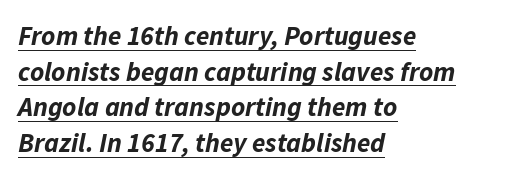
On the weight axis this lands at bold, roughly 700. Nobody touched the tracking dial on this one. This sample is left-justified, so line endings fall wherever the words run out. Caption: lettering with a line underneath. The axis of the letterforms is tilted away from vertical.
